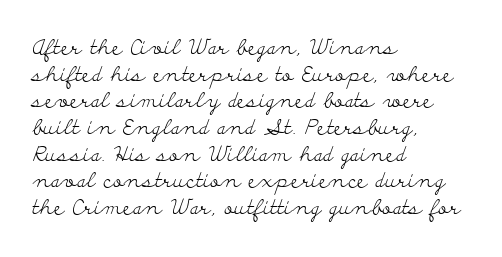
Summary of weight: not heavy and not bold. The vertical gap from one line to the next is medium. The type is set solid horizontally, with unmodified tracking. The paragraph shown leans on its left margin. The gap between lines stays unmarked.
